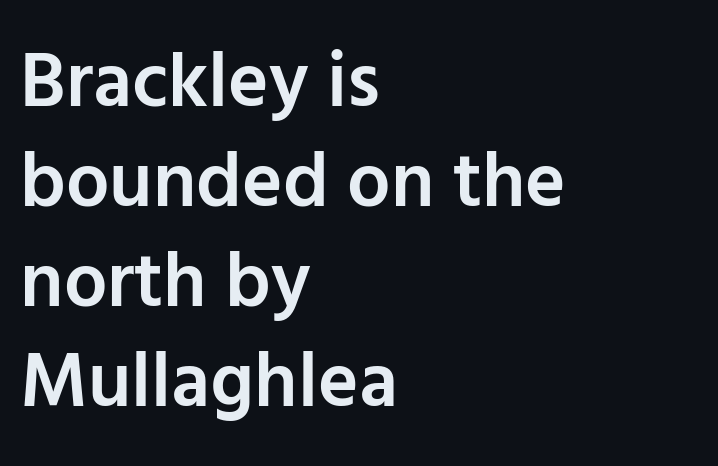
The image shows 77 px semibold sans-serif type, upright; set left-aligned, normal line spacing (1.3x), normal letter spacing, not underlined; low stroke contrast and a medium x-height.
